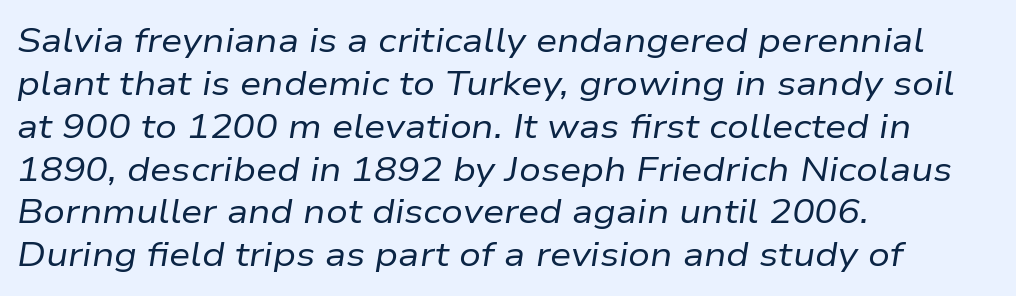
{"italic": "yes", "lean": "right", "slant_degrees": 9, "bold": "no", "weight": "regular", "width": "normal", "stroke_contrast": "low", "x_height": "medium", "monospaced": "no", "underline": "no", "align": "left", "line_spacing": "normal", "line_spacing_ratio": 1.26, "letter_spacing": "normal", "letter_spacing_em": 0.0, "glyph_px": 34}
